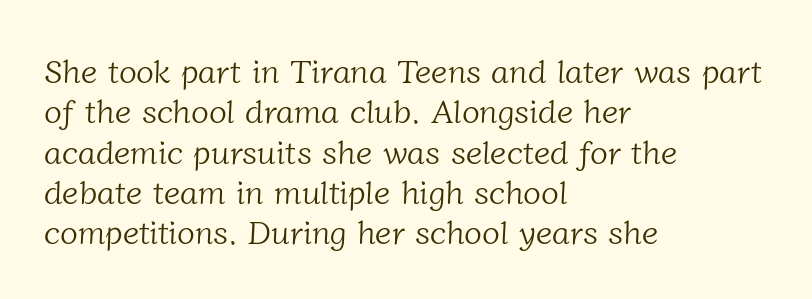
The image shows 33 px light serif type; set left-aligned, line spacing 1.22x, normal letter spacing, not underlined; low stroke contrast and a medium x-height.
